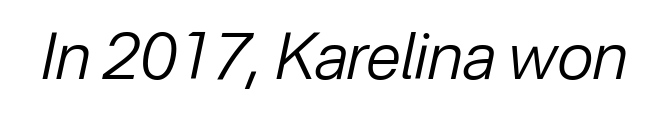
{"italic": "yes", "lean": "right", "slant_degrees": 12, "bold": "no", "weight": "regular", "width": "normal", "stroke_contrast": "low", "x_height": "medium", "monospaced": "no", "underline": "no", "letter_spacing": "normal", "letter_spacing_em": 0.0, "glyph_px": 64}
